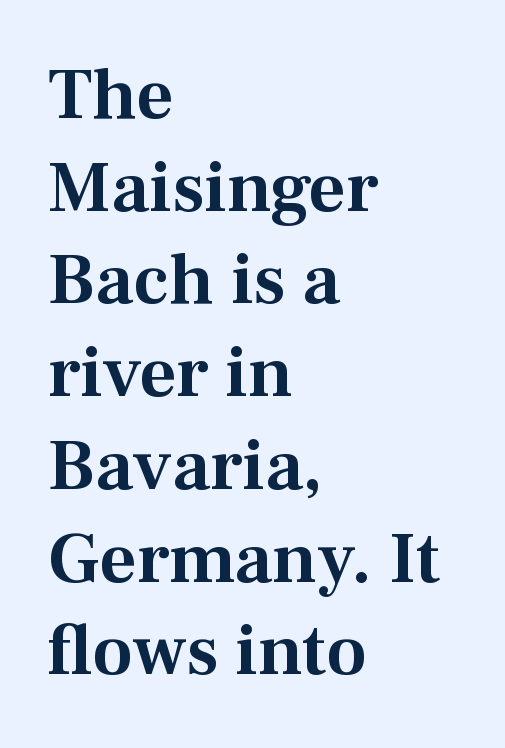
The image shows 73 px serif type, upright; set left-aligned, normal line spacing (1.27x), normal letter spacing, not underlined; medium stroke contrast and a medium x-height.
